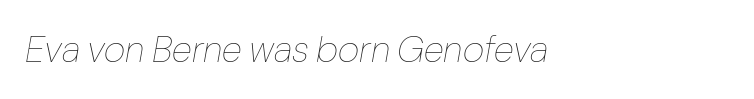
Q: Is the text bold? A: No.
Q: Is the text italic (slanted)? A: Yes, it leans right by about 10 degrees.
Q: Is the text underlined? A: No.
Q: How is the paragraph aligned? A: Left-aligned.
Q: Is the spacing between letters normal or unusually wide? A: Normal.
Q: Width (condensed, normal, or wide)? A: Normal.
Q: Stroke contrast? A: Low.
Q: x-height? A: Medium.
Q: Monospaced? A: No.
